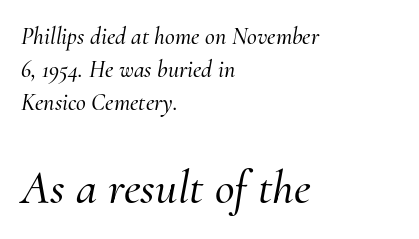
The image shows 48 px serif type, italic (leaning right); set left-aligned, normal line spacing (1.37x), normal letter spacing, not underlined; the second (bottom) block is 2.0x larger; medium stroke contrast and a small x-height.
